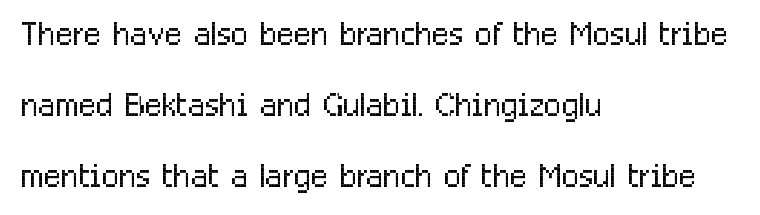
{"serif": "no", "italic": "no", "bold": "no", "weight": "light", "width": "condensed", "stroke_contrast": "low", "x_height": "medium", "monospaced": "no", "underline": "no", "align": "left", "line_spacing": "normal", "line_spacing_ratio": 1.54, "letter_spacing": "normal", "letter_spacing_em": 0.0, "glyph_px": 46}
